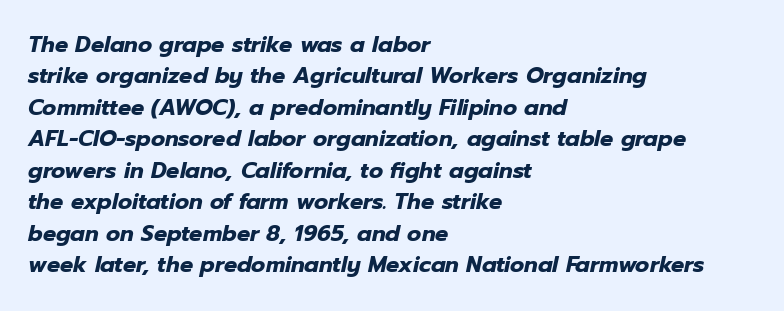
Q: Is the text bold? A: Yes.
Q: Is the text italic (slanted)? A: Yes, it leans right by about 12 degrees.
Q: Is the text underlined? A: No.
Q: How is the paragraph aligned? A: Left-aligned.
Q: Is the spacing between letters normal or unusually wide? A: Normal.
Q: Is the spacing between lines tight, normal or loose? A: Normal.
